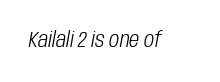
Q: Is the text bold? A: No.
Q: Is the text italic (slanted)? A: Yes, it leans right by about 10 degrees.
Q: Is the text underlined? A: No.
Q: Is the spacing between letters normal or unusually wide? A: Normal.
